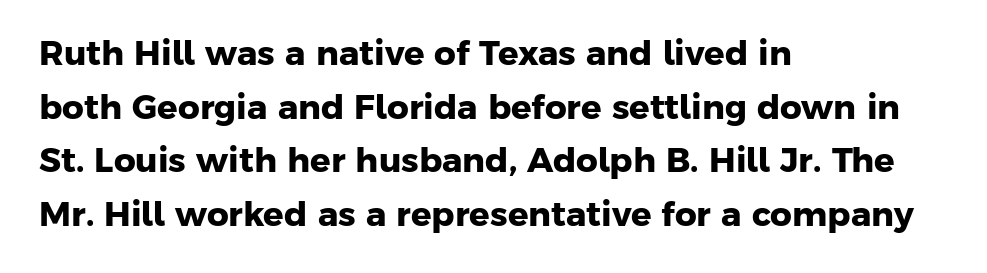
Does the weight exceed regular? Yes, all the way to bold. Each word holds together tightly as a unit, with standard inter-letter gaps. Nothing sits at the stroke ends, so this counts as sans-serif. In CSS terms this would be text-align: left. The passage shown is not underscored anywhere.
